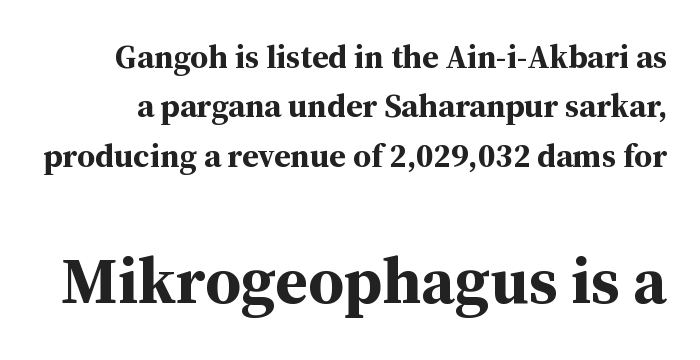
{"serif": "yes", "italic": "no", "bold": "yes", "weight": "bold", "width": "normal", "stroke_contrast": "medium", "x_height": "medium", "monospaced": "no", "underline": "no", "line_spacing": "normal", "line_spacing_ratio": 1.5, "letter_spacing": "normal", "letter_spacing_em": 0.0, "larger_block": "second", "size_ratio": 2.0, "glyph_px": 66}
